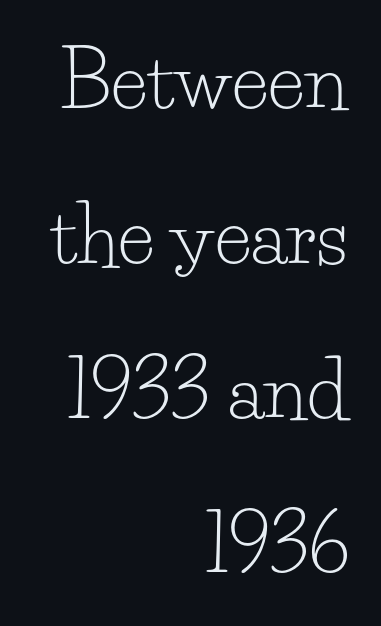
The image shows 77 px light serif type, upright; set right-aligned, loose line spacing (2.01x), normal letter spacing, not underlined; low stroke contrast and a small x-height.
